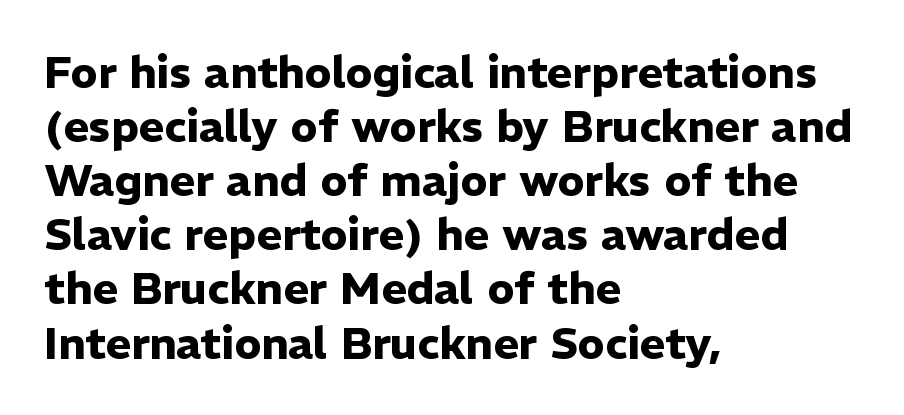
The image shows 44 px heavy sans-serif type, upright; set left-aligned, line spacing 1.23x, normal letter spacing, not underlined; low stroke contrast and a medium x-height.
